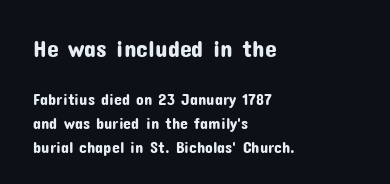
Q: Is the text italic (slanted)? A: No, it is upright.
Q: Is the text underlined? A: No.
Q: How is the paragraph aligned? A: Left-aligned.
Q: Is the spacing between letters normal or unusually wide? A: Normal.
Q: Is the spacing between lines tight, normal or loose? A: Normal.
Q: Which block of text is set in a larger size, the first (top) or the second (bottom)? A: The first (top) one.
